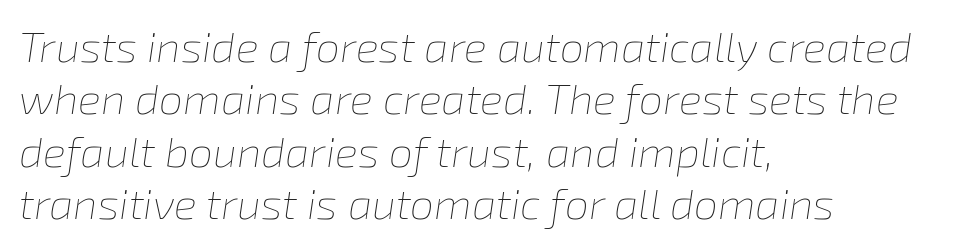
{"italic": "yes", "lean": "right", "slant_degrees": 8, "bold": "no", "weight": "thin", "width": "normal", "stroke_contrast": "low", "x_height": "medium", "monospaced": "no", "underline": "no", "align": "left", "line_spacing_ratio": 1.22, "letter_spacing": "normal", "letter_spacing_em": 0.0, "glyph_px": 43}
